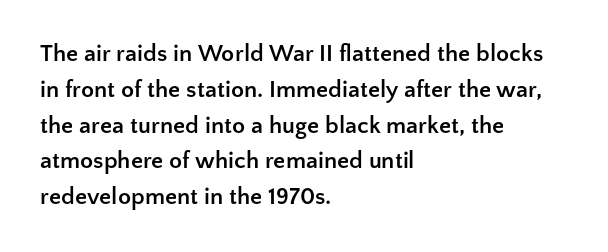
Q: Is the text bold? A: Yes.
Q: Is the text italic (slanted)? A: No, it is upright.
Q: Is the text underlined? A: No.
Q: How is the paragraph aligned? A: Left-aligned.
Q: Is the spacing between letters normal or unusually wide? A: Normal.
Q: Is the spacing between lines tight, normal or loose? A: Normal.
